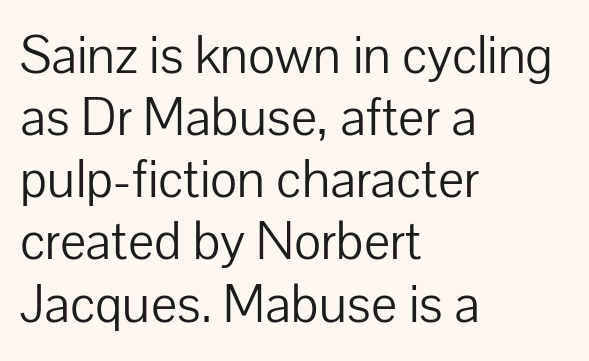
Q: Is the text bold? A: No.
Q: Is the text italic (slanted)? A: No, it is upright.
Q: Is the typeface a serif or a sans-serif typeface? A: Sans-serif.
Q: Is the text underlined? A: No.
Q: How is the paragraph aligned? A: Left-aligned.
Q: Is the spacing between letters normal or unusually wide? A: Normal.
Q: Is the spacing between lines tight, normal or loose? A: Tight.
Q: Width (condensed, normal, or wide)? A: Normal.
Q: Stroke contrast? A: Low.
Q: x-height? A: Medium.
Q: Monospaced? A: No.
